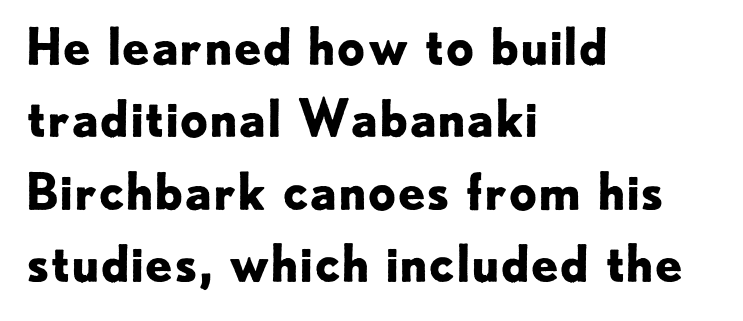
{"serif": "no", "italic": "no", "bold": "yes", "weight": "bold", "width": "normal", "stroke_contrast": "low", "x_height": "small", "monospaced": "no", "underline": "no", "align": "left", "line_spacing": "normal", "line_spacing_ratio": 1.45, "letter_spacing": "normal", "letter_spacing_em": 0.0, "glyph_px": 50}
